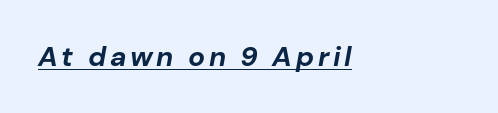
The image shows 28 px bold type, italic (leaning right); set left-aligned, underlined; low stroke contrast and a medium x-height.
